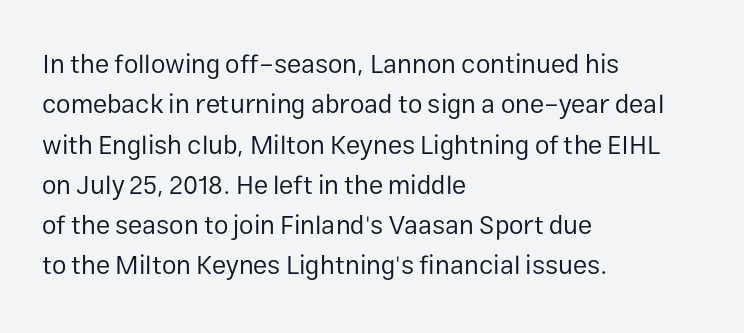
{"italic": "no", "bold": "no", "underline": "no", "align": "left", "line_spacing": "normal", "line_spacing_ratio": 1.55, "letter_spacing": "normal", "letter_spacing_em": 0.0, "glyph_px": 26}
